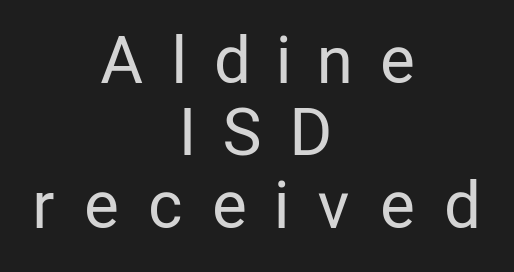
The image shows 64 px regular-weight, condensed sans-serif type, upright; set centered, tight line spacing (1.13x), unusually wide letter spacing (+0.48 em), not underlined; low stroke contrast and a medium x-height.
